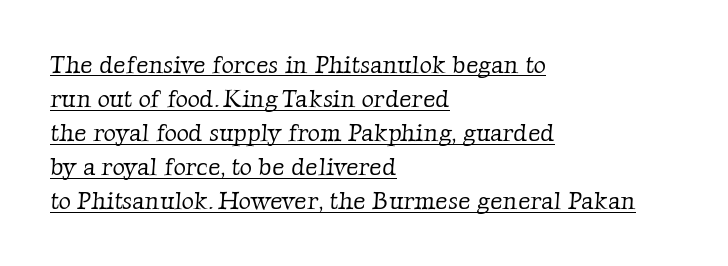
Honestly, the underline is the first thing you notice here. Weight class: somewhere from thin through regular. Reading down the column, the eye jumps a familiar distance to each next line. The line texture is even and compact thanks to regular tracking. Does the copy run flush right? No — it runs flush left.
